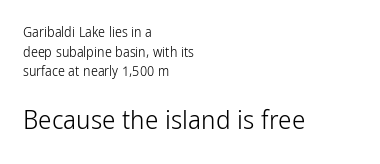
The paragraph has a hard left edge and a soft right edge. The rendering enlarges the type as you move from the upper chunk to the lower. Compared with typical body copy, the letter spacing here is the same. One glance says typical: line gaps are just what's usual. Each stroke keeps to a modest, everyday thickness or less.
